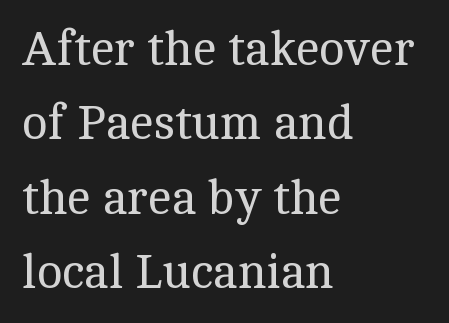
The image shows 48 px regular-weight serif type, upright; set left-aligned, normal line spacing (1.55x), normal letter spacing, not underlined; a medium x-height.
